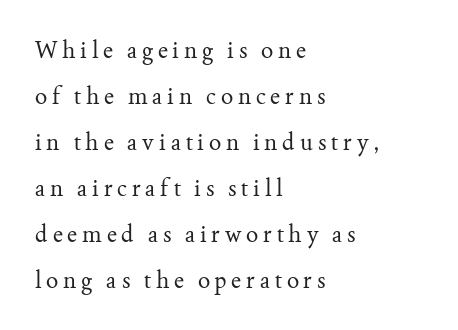
Q: Is the text bold? A: No.
Q: Is the text italic (slanted)? A: No, it is upright.
Q: Is the text underlined? A: No.
Q: How is the paragraph aligned? A: Left-aligned.
Q: Is the spacing between letters normal or unusually wide? A: Unusually wide.
Q: Is the spacing between lines tight, normal or loose? A: Loose.
